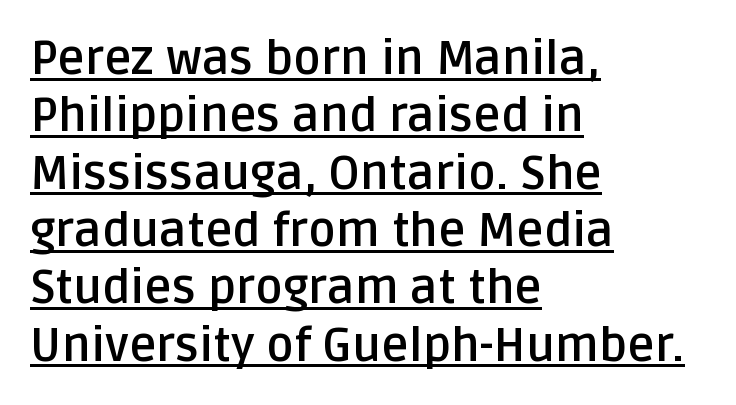
Q: Is the text bold? A: Yes.
Q: Is the text italic (slanted)? A: No, it is upright.
Q: Is the typeface a serif or a sans-serif typeface? A: Sans-serif.
Q: Is the text underlined? A: Yes.
Q: How is the paragraph aligned? A: Left-aligned.
Q: Is the spacing between letters normal or unusually wide? A: Normal.
Q: Width (condensed, normal, or wide)? A: Normal.
Q: Stroke contrast? A: Low.
Q: x-height? A: Large.
Q: Monospaced? A: No.
